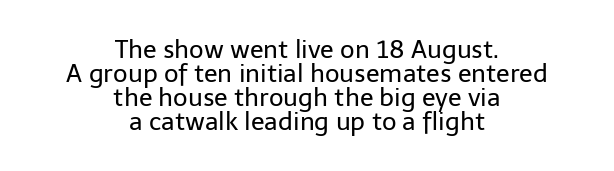
Descenders hang freely into open space. Students, observe: this is what under-led, compact text looks like. Is there any slant? The stems are plumb. The font is comparable to plain body text, perhaps lighter.
